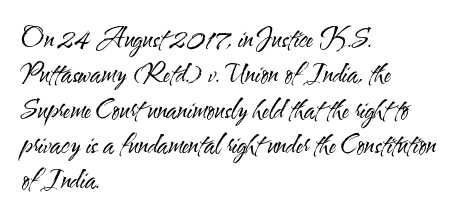
Q: Is the text bold? A: No.
Q: Is the text italic (slanted)? A: Yes.
Q: Is the text underlined? A: No.
Q: How is the paragraph aligned? A: Left-aligned.
Q: Is the spacing between letters normal or unusually wide? A: Normal.
Q: Is the spacing between lines tight, normal or loose? A: Normal.
